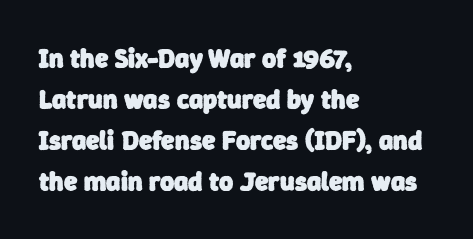
{"bold": "yes", "underline": "no", "align": "left", "line_spacing": "normal", "line_spacing_ratio": 1.52, "letter_spacing": "normal", "letter_spacing_em": 0.0, "glyph_px": 27}
